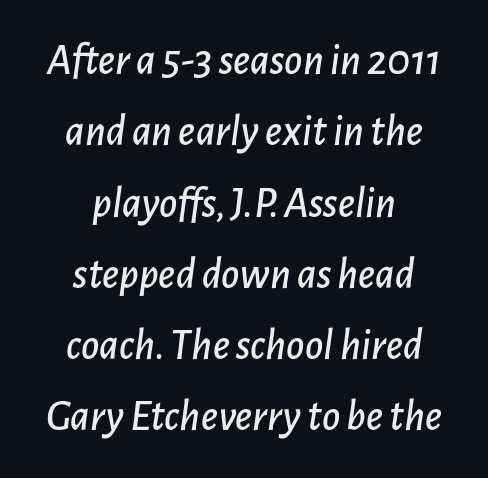
The image shows 44 px text type, italic (leaning right); set centered, normal line spacing (1.62x), normal letter spacing, not underlined; low stroke contrast and a medium x-height.
